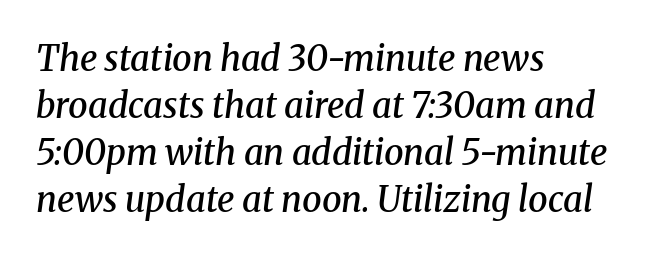
Q: Is the text bold? A: Semi-bold.
Q: Is the text italic (slanted)? A: Yes, it leans right by about 8 degrees.
Q: Is the typeface a serif or a sans-serif typeface? A: Serif.
Q: Is the text underlined? A: No.
Q: How is the paragraph aligned? A: Left-aligned.
Q: Is the spacing between letters normal or unusually wide? A: Normal.
Q: Is the spacing between lines tight, normal or loose? A: Normal.
Q: Width (condensed, normal, or wide)? A: Normal.
Q: Stroke contrast? A: Medium.
Q: x-height? A: Medium.
Q: Monospaced? A: No.
